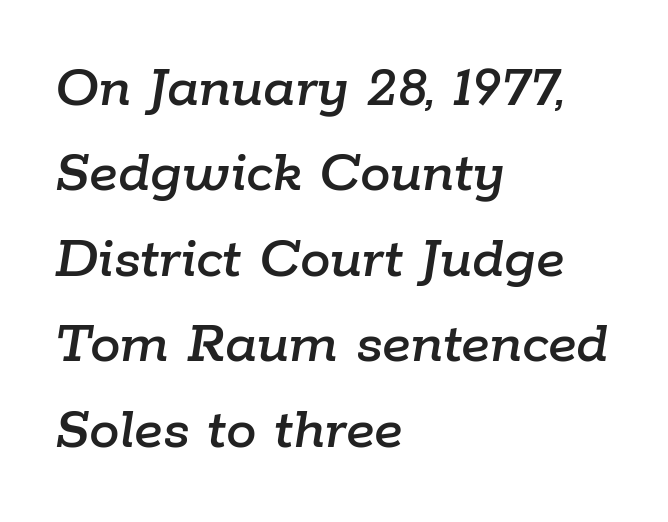
The image shows 61 px text type, italic (leaning right); set left-aligned, normal line spacing (1.4x), normal letter spacing, not underlined; low stroke contrast and a medium x-height.
